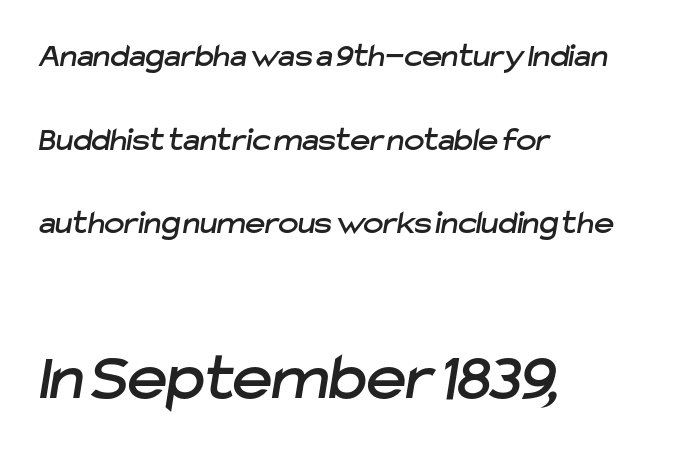
The passage shown begins with its smaller block and ends with its larger one. The characters display no serif detailing; their extremities are plain. Between one letter and the next there's only the usual sliver of space. Clear beneath every line of the passage. The rag falls on the right side of this text block. Here the designer chose a conventional face with non-uniform glyph widths.
